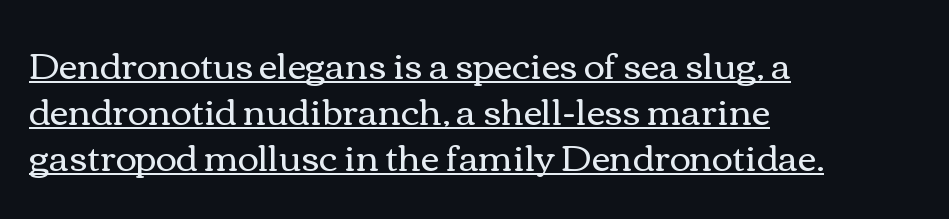
{"italic": "no", "bold": "no", "weight": "regular", "width": "wide", "x_height": "medium", "monospaced": "no", "underline": "yes", "align": "left", "line_spacing": "normal", "line_spacing_ratio": 1.28, "letter_spacing": "normal", "letter_spacing_em": 0.0, "glyph_px": 36}
